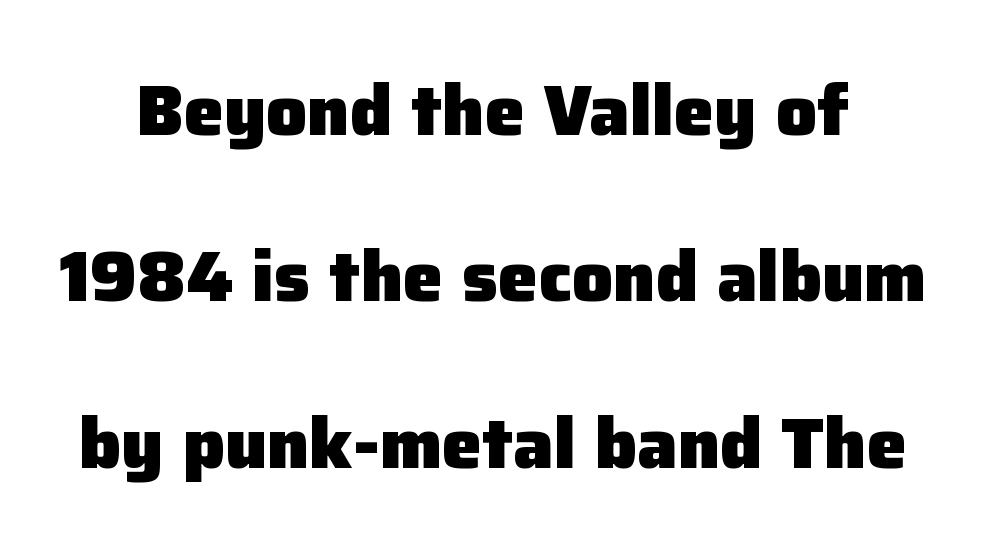
Letters rest on an invisible, unmarked baseline. Leading is clearly above the norm, producing a sparse column. When letters stand straight like this, we call the style roman or upright. In terms of weight, the rendering is a true, heavy bold.
